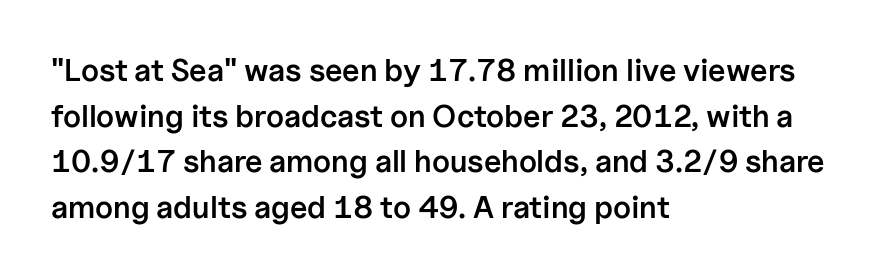
The image shows 31 px semibold sans-serif type, upright; set left-aligned, normal line spacing (1.47x), normal letter spacing, not underlined; low stroke contrast and a medium x-height.
